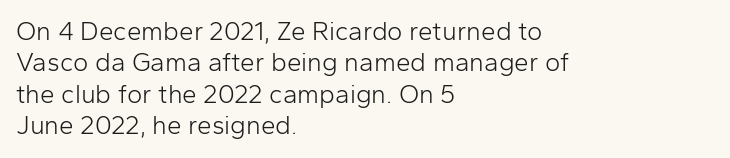
What stands out about the letter spacing? Nothing — it is the standard amount. The rendering anchors every line to the left-hand side. A light-to-regular cut is what we see here. Ordinary non-slanted type is in use.
